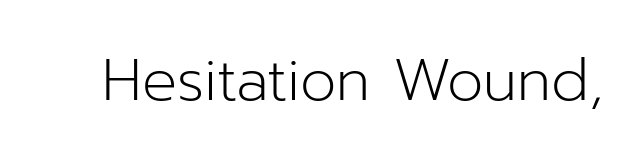
The image shows 58 px light sans-serif type, upright; set normal letter spacing, not underlined; low stroke contrast and a medium x-height.
